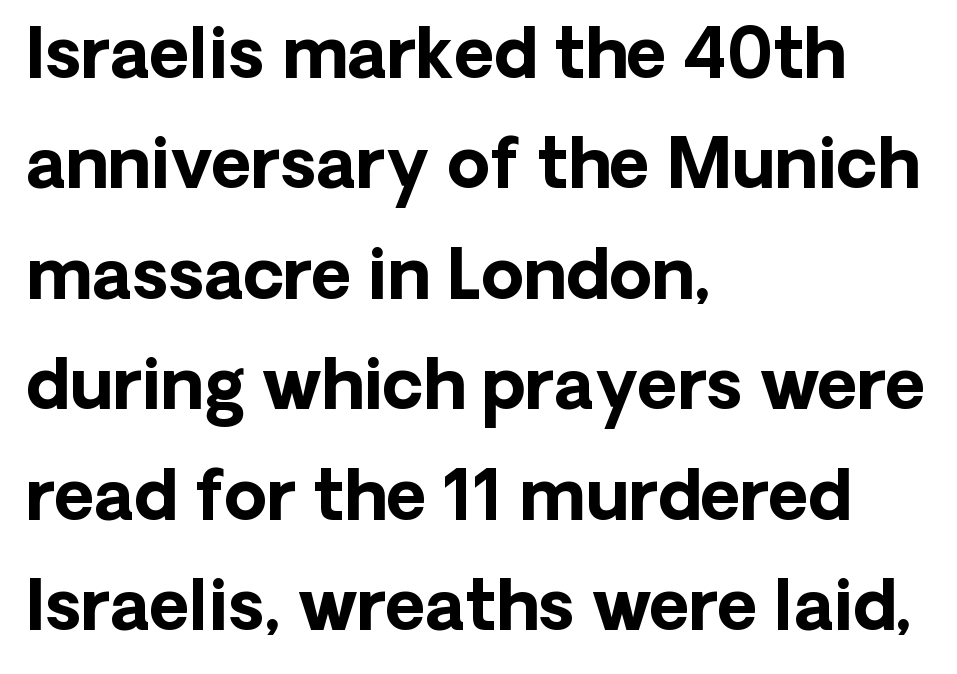
{"serif": "no", "italic": "no", "bold": "yes", "weight": "bold", "width": "normal", "stroke_contrast": "low", "x_height": "medium", "monospaced": "no", "underline": "no", "align": "left", "line_spacing": "normal", "line_spacing_ratio": 1.6, "letter_spacing": "normal", "letter_spacing_em": 0.0, "glyph_px": 69}
